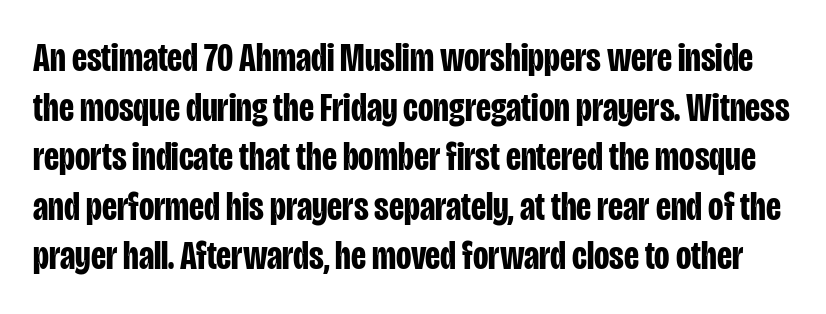
Q: Is the text bold? A: Yes.
Q: Is the text italic (slanted)? A: No, it is upright.
Q: Is the typeface a serif or a sans-serif typeface? A: Sans-serif.
Q: Is the text underlined? A: No.
Q: Is the spacing between letters normal or unusually wide? A: Normal.
Q: Width (condensed, normal, or wide)? A: Condensed.
Q: Stroke contrast? A: Low.
Q: x-height? A: Large.
Q: Monospaced? A: No.
